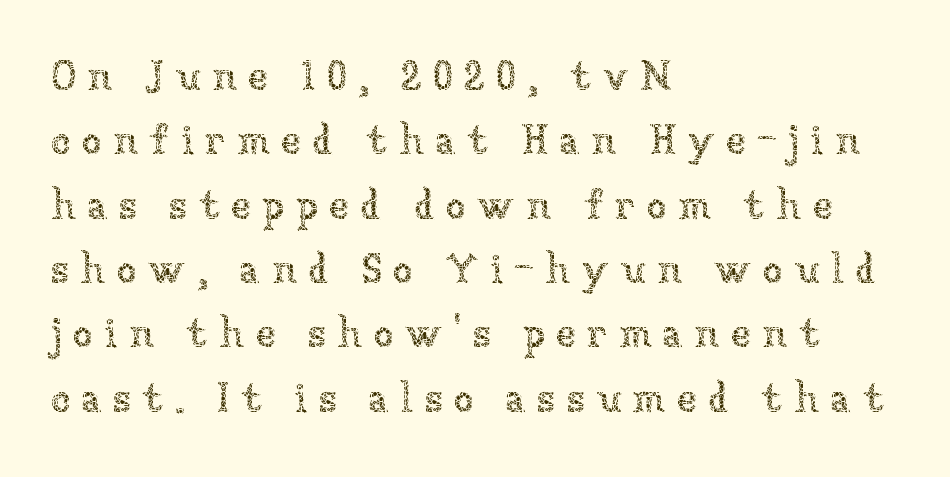
Q: Is the text bold? A: No.
Q: Is the text italic (slanted)? A: No, it is upright.
Q: Is the text underlined? A: No.
Q: How is the paragraph aligned? A: Left-aligned.
Q: Is the spacing between letters normal or unusually wide? A: Unusually wide.
Q: Is the spacing between lines tight, normal or loose? A: Normal.
Q: Width (condensed, normal, or wide)? A: Normal.
Q: Stroke contrast? A: Low.
Q: x-height? A: Medium.
Q: Monospaced? A: No.
